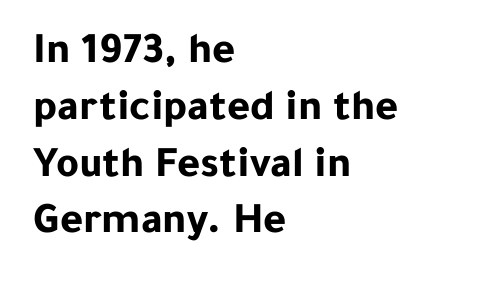
The characters display no serif detailing; their extremities are plain. Weight check: bold — yes, fully. The face used here is rendered with its standard letterfit. The glyphs are unaccompanied by any horizontal stroke below them. Think of a printed novel: that variable character pitch is what you see here. Compared with a centered layout, this one pins lines to the left instead.
